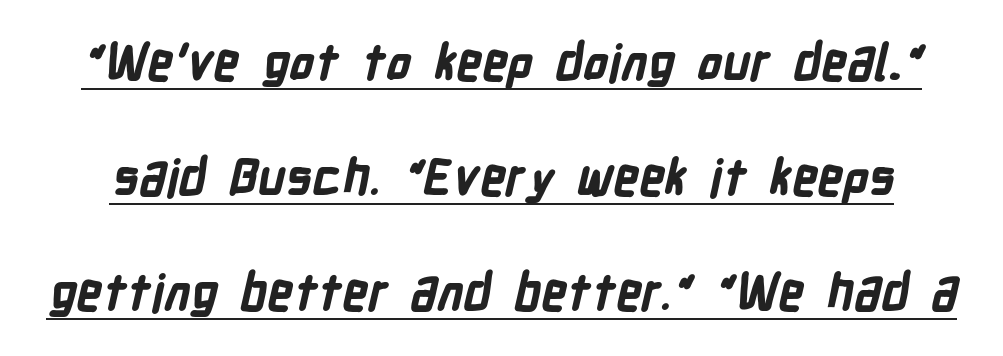
{"serif": "no", "bold": "yes", "weight": "bold", "width": "condensed", "stroke_contrast": "low", "x_height": "medium", "monospaced": "no", "underline": "yes", "line_spacing": "loose", "line_spacing_ratio": 2.3, "letter_spacing": "normal", "letter_spacing_em": 0.0, "glyph_px": 50}
